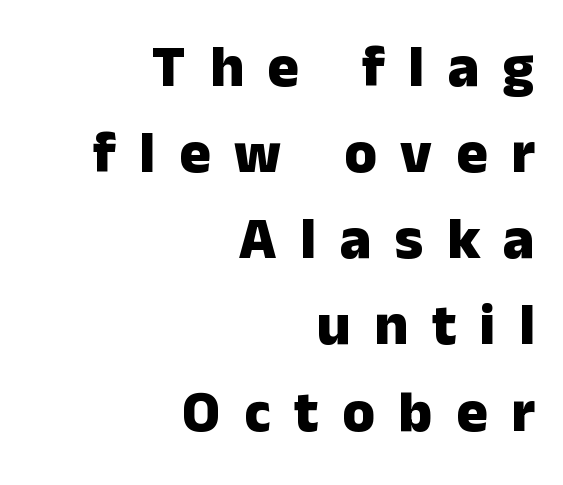
Note the varied advance widths — an 'i' is clearly narrower than an 'm'. The text block is weighted toward the right margin, trailing off unevenly leftward. Display-style spreading of the glyphs; the letterfit is very open. The leading is moderate, giving the passage an even texture. Examine the stroke ends and you'll find no serifs.
